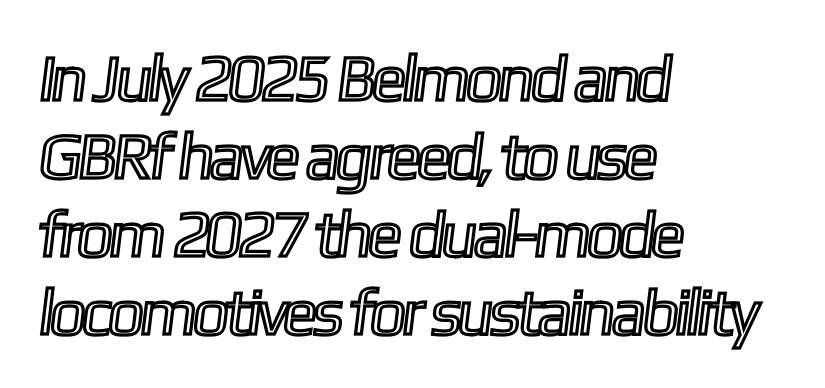
{"width": "condensed", "x_height": "medium", "monospaced": "no", "underline": "no", "align": "left", "line_spacing_ratio": 1.2, "letter_spacing": "normal", "letter_spacing_em": 0.0, "glyph_px": 65}
